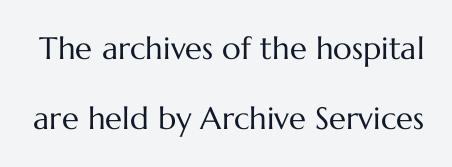
This sample uses plain, unmodified letter spacing. Every character sits straight up, as roman type does. The characters are drawn with everyday or finer stroke widths. Reading down the column, the eye jumps a long way to each next line. Note the varied advance widths — an 'i' is clearly narrower than an 'm'.
